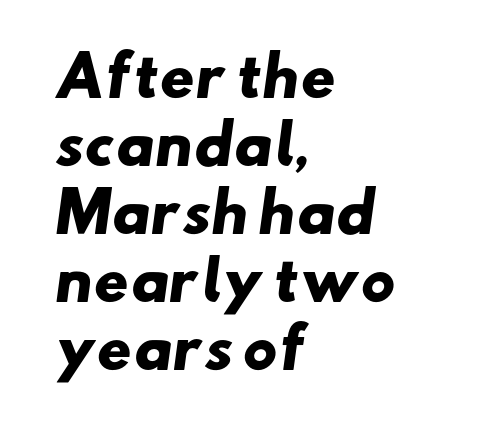
The image shows 54 px heavy, wide sans-serif type; set left-aligned, normal line spacing (1.26x), normal letter spacing, not underlined; low stroke contrast and a small x-height.
